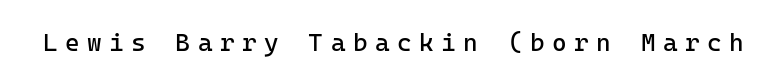
Q: Is the text bold? A: No.
Q: Is the text italic (slanted)? A: No, it is upright.
Q: Is the text underlined? A: No.
Q: Is the spacing between letters normal or unusually wide? A: Unusually wide.
